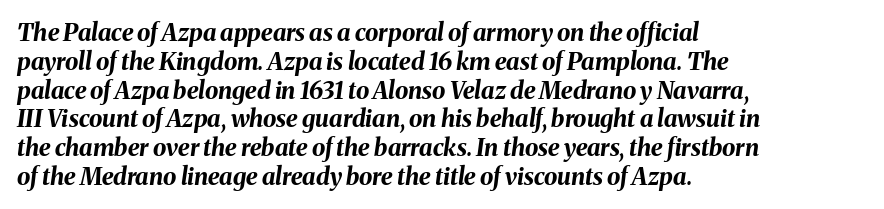
The image shows 24 px bold type, italic (leaning right); set left-aligned, line spacing 1.2x, normal letter spacing, not underlined.
